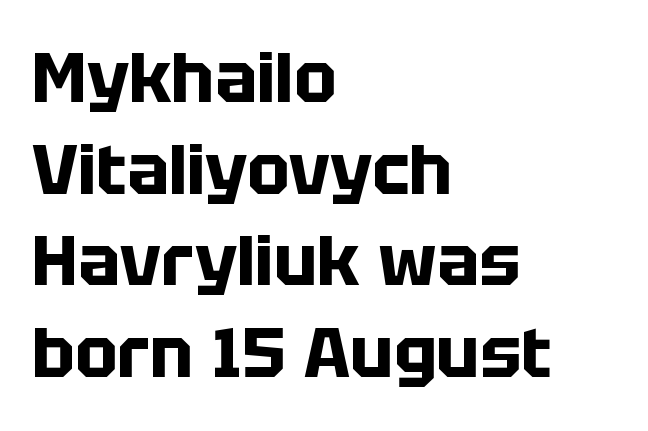
{"serif": "no", "italic": "no", "bold": "yes", "weight": "bold", "width": "normal", "stroke_contrast": "low", "x_height": "large", "monospaced": "no", "underline": "no", "align": "left", "line_spacing": "normal", "line_spacing_ratio": 1.31, "letter_spacing": "normal", "letter_spacing_em": 0.0, "glyph_px": 70}
